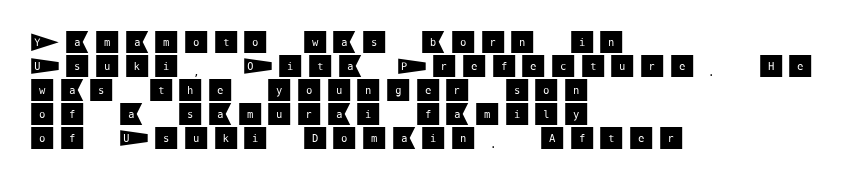
{"italic": "no", "underline": "no", "align": "left", "line_spacing": "tight", "line_spacing_ratio": 0.96, "letter_spacing": "wide", "letter_spacing_em": 0.21, "glyph_px": 25}
